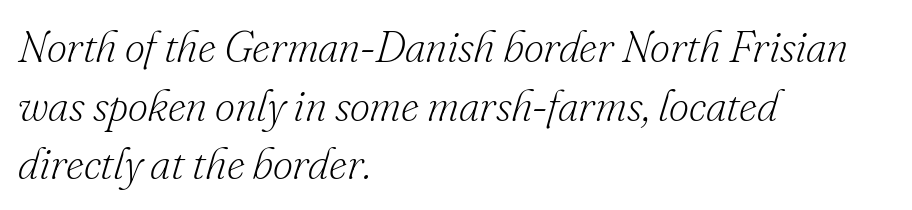
{"serif": "yes", "italic": "yes", "lean": "right", "slant_degrees": 16, "bold": "no", "weight": "light", "width": "normal", "stroke_contrast": "low", "x_height": "small", "monospaced": "no", "underline": "no", "align": "left", "line_spacing": "normal", "line_spacing_ratio": 1.33, "letter_spacing": "normal", "letter_spacing_em": 0.0, "glyph_px": 44}
